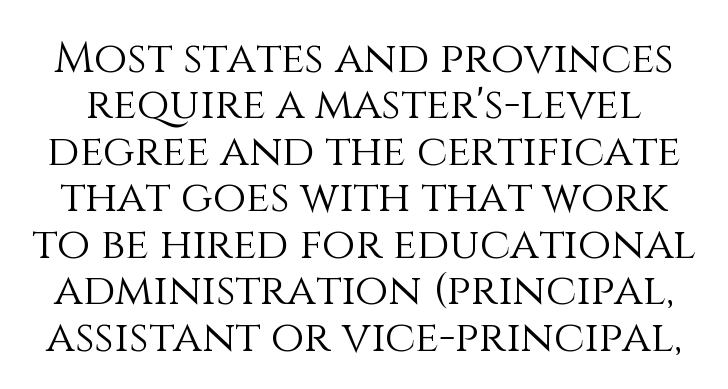
The image shows 43 px light type, upright; set tight line spacing (1.08x), normal letter spacing, not underlined; medium stroke contrast and a large x-height.
